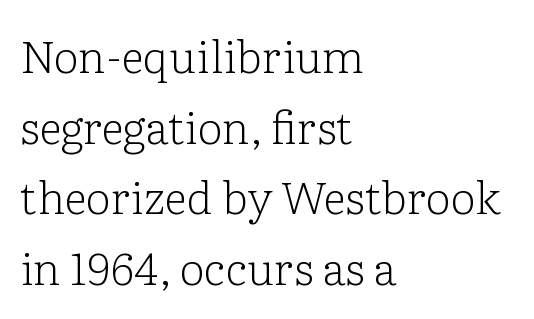
The image shows 45 px light serif type, upright; set left-aligned, normal line spacing (1.57x), normal letter spacing, not underlined; low stroke contrast and a medium x-height.
